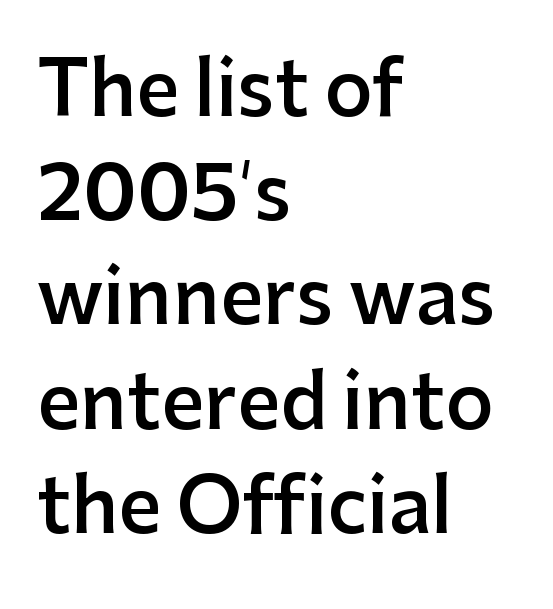
Is this a sans? Yes — the strokes have no serifs. This is roman type, the default non-slanted kind. Does the weight exceed regular? Yes, but only to semibold. A classic flush-left, rag-right setting is used for this passage.
